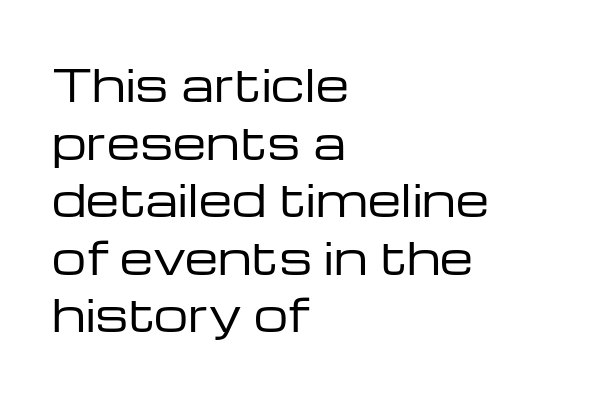
The image shows 43 px regular-weight, wide sans-serif type, upright; set left-aligned, normal line spacing (1.34x), normal letter spacing, not underlined; low stroke contrast and a medium x-height.
